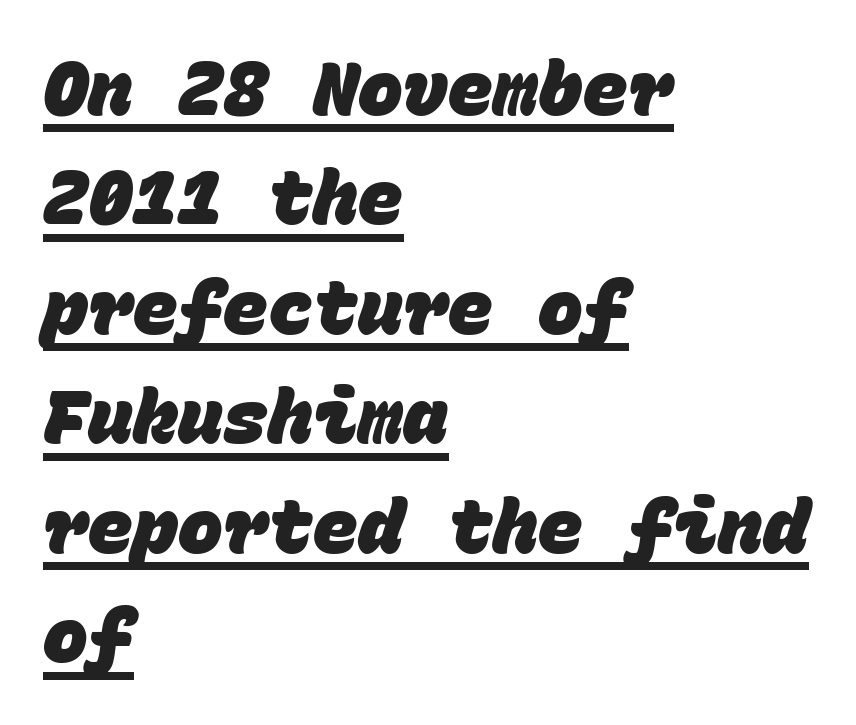
{"serif": "no", "bold": "yes", "weight": "heavy", "width": "normal", "stroke_contrast": "low", "x_height": "large", "monospaced": "yes", "underline": "yes", "align": "left", "line_spacing": "normal", "line_spacing_ratio": 1.46, "letter_spacing": "normal", "letter_spacing_em": 0.0, "glyph_px": 75}
